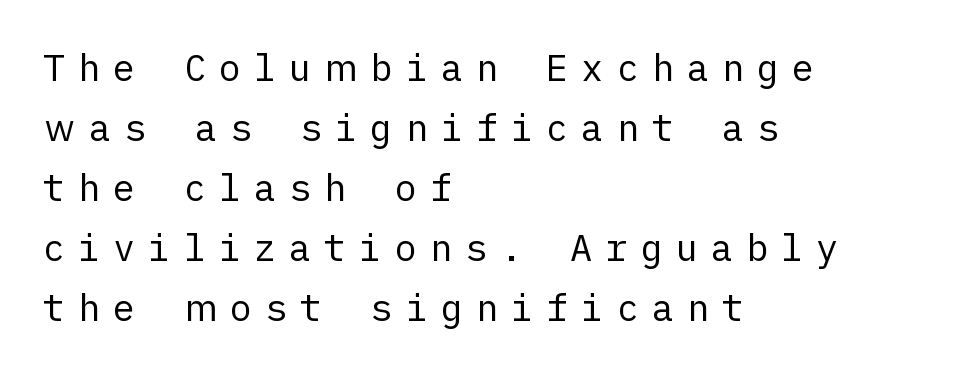
The image shows 37 px regular-weight sans-serif type, upright; set left-aligned, normal line spacing (1.62x), unusually wide letter spacing (+0.35 em), not underlined; low stroke contrast and a medium x-height.
